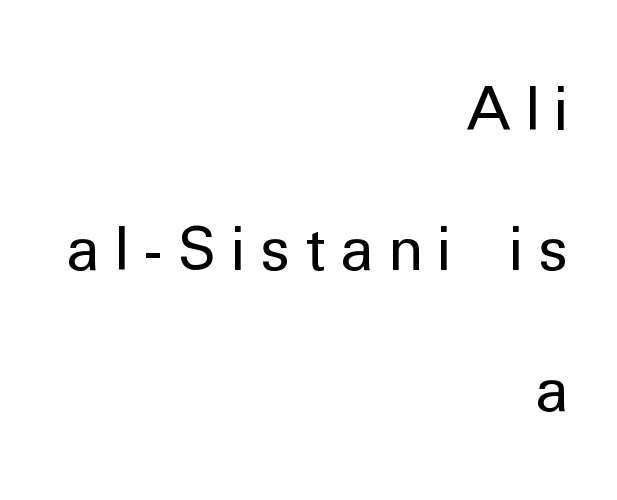
{"serif": "no", "italic": "no", "bold": "no", "weight": "regular", "width": "normal", "stroke_contrast": "low", "x_height": "medium", "monospaced": "no", "underline": "no", "align": "right", "line_spacing": "loose", "line_spacing_ratio": 2.34, "letter_spacing": "wide", "letter_spacing_em": 0.23, "glyph_px": 60}
